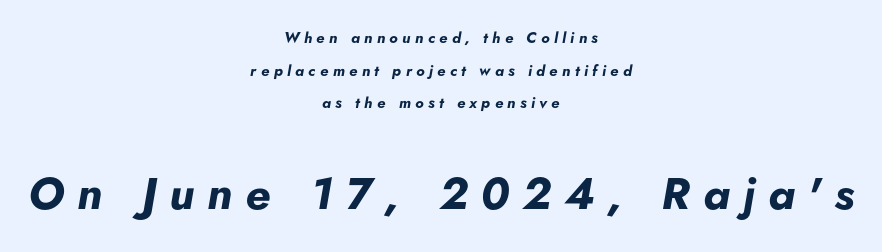
{"italic": "yes", "lean": "right", "slant_degrees": 5, "bold": "yes", "weight": "bold", "width": "normal", "stroke_contrast": "low", "x_height": "small", "monospaced": "no", "underline": "no", "align": "center", "line_spacing": "loose", "line_spacing_ratio": 2.17, "letter_spacing": "wide", "letter_spacing_em": 0.29, "larger_block": "second", "size_ratio": 3.0, "glyph_px": 45}
